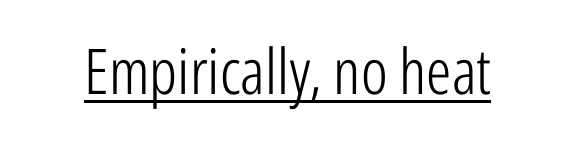
The glyphs are accompanied by a horizontal stroke just below them. When letters stand straight like this, we call the style roman or upright. The type is set solid horizontally, with unmodified tracking. Observe the absence of serifs on each vertical stroke in this sample. A typesetter would call this proportional, since set widths differ per character. On a weight scale, this lands at 450 or below.
